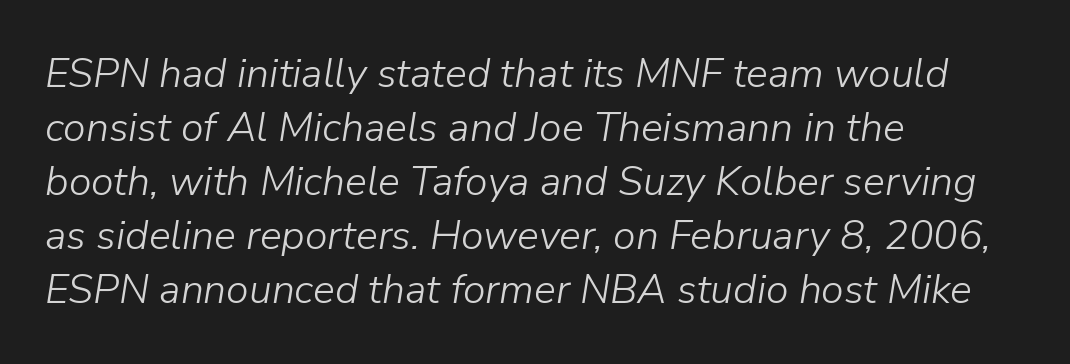
Is the block centered? No — it sits flush against the left margin. Rendered with sloped, italic letterforms. A clean baseline with only descenders dipping below it. Tracking here is standard; glyphs follow each other at the usual distance. The letters advance in unequal steps, a hallmark of proportional type.
